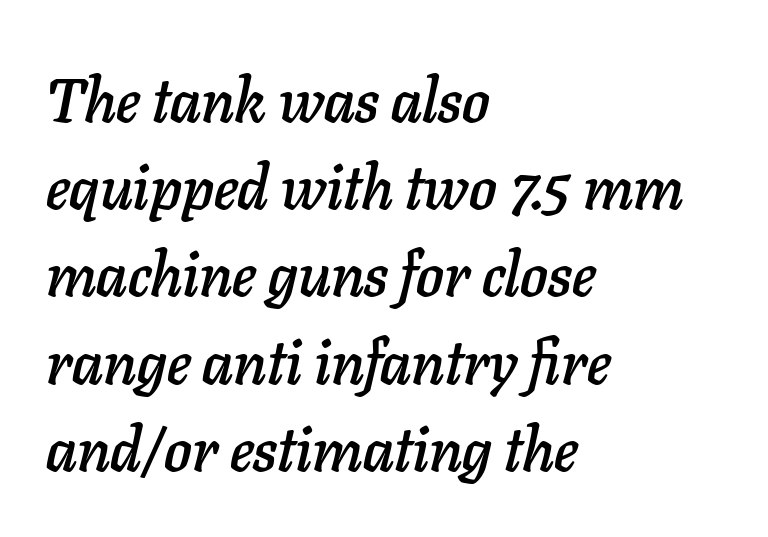
Regular leading. Tracking here is standard; glyphs follow each other at the usual distance. Descenders are the only things crossing below the line. The ragged edge is on the right, which tells us the setting is flush left.
